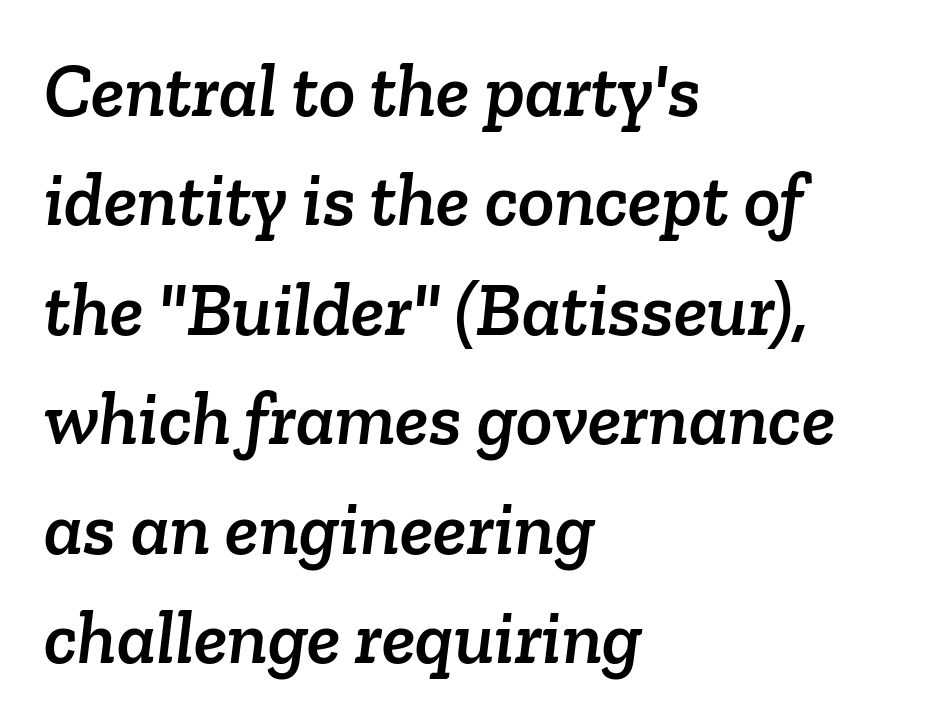
Q: Is the typeface a serif or a sans-serif typeface? A: Serif.
Q: Is the text underlined? A: No.
Q: How is the paragraph aligned? A: Left-aligned.
Q: Is the spacing between letters normal or unusually wide? A: Normal.
Q: Is the spacing between lines tight, normal or loose? A: Normal.
Q: Width (condensed, normal, or wide)? A: Normal.
Q: Stroke contrast? A: Low.
Q: x-height? A: Medium.
Q: Monospaced? A: No.
